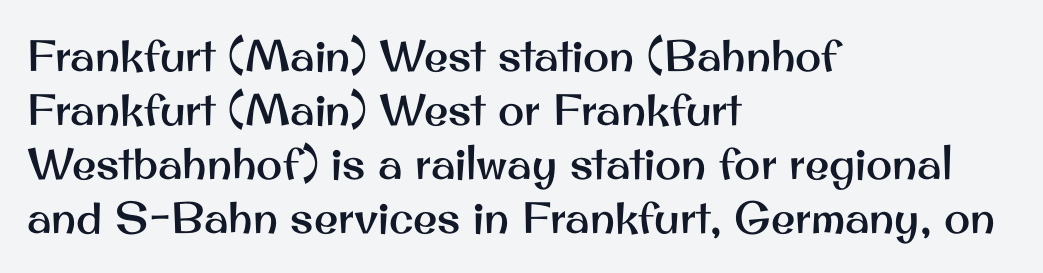
{"serif": "no", "italic": "no", "width": "normal", "stroke_contrast": "medium", "x_height": "small", "monospaced": "no", "underline": "no", "align": "left", "line_spacing_ratio": 1.23, "letter_spacing": "normal", "letter_spacing_em": 0.0, "glyph_px": 44}
